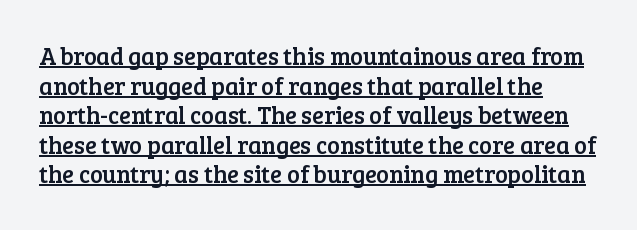
The image shows 24 px text type, upright; set line spacing 1.23x, normal letter spacing, underlined.
